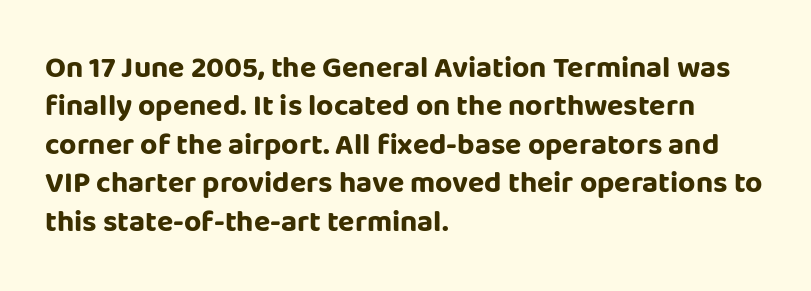
Tall strokes in this sample are plumb rather than angled. The letters advance in unequal steps, a hallmark of proportional type. The block of text has a typical density, with ordinary space between rows. Short note: letters normally spaced.
